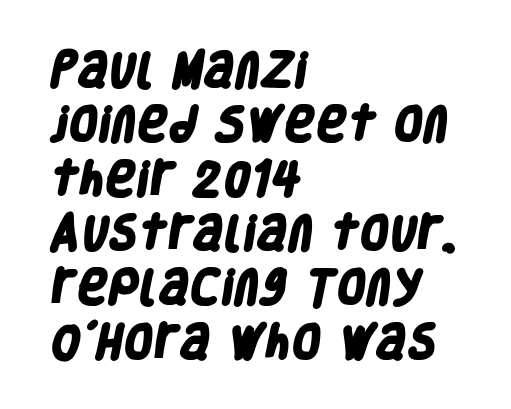
Q: Is the text bold? A: Yes.
Q: Is the typeface a serif or a sans-serif typeface? A: Sans-serif.
Q: Is the text underlined? A: No.
Q: How is the paragraph aligned? A: Left-aligned.
Q: Is the spacing between letters normal or unusually wide? A: Normal.
Q: Is the spacing between lines tight, normal or loose? A: Normal.
Q: Width (condensed, normal, or wide)? A: Condensed.
Q: Stroke contrast? A: Low.
Q: x-height? A: Large.
Q: Monospaced? A: No.
